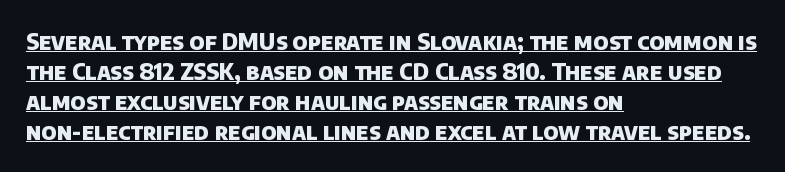
Q: Is the text bold? A: Yes.
Q: Is the text underlined? A: Yes.
Q: How is the paragraph aligned? A: Left-aligned.
Q: Is the spacing between letters normal or unusually wide? A: Normal.
Q: Is the spacing between lines tight, normal or loose? A: Normal.
